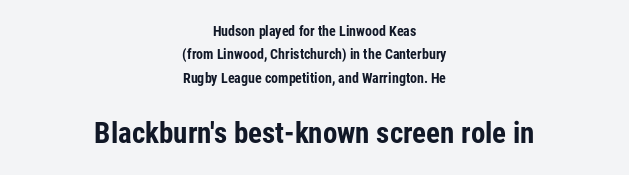
Q: Is the text bold? A: Yes.
Q: Is the text italic (slanted)? A: No, it is upright.
Q: Is the typeface a serif or a sans-serif typeface? A: Sans-serif.
Q: Is the text underlined? A: No.
Q: How is the paragraph aligned? A: Centered.
Q: Is the spacing between letters normal or unusually wide? A: Normal.
Q: Is the spacing between lines tight, normal or loose? A: Normal.
Q: Which block of text is set in a larger size, the first (top) or the second (bottom)? A: The second (bottom) one.
Q: Width (condensed, normal, or wide)? A: Condensed.
Q: Stroke contrast? A: Low.
Q: x-height? A: Medium.
Q: Monospaced? A: No.
